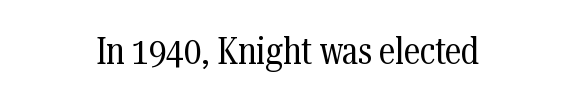
Q: Is the text bold? A: No.
Q: Is the text italic (slanted)? A: No, it is upright.
Q: Is the typeface a serif or a sans-serif typeface? A: Serif.
Q: Is the text underlined? A: No.
Q: How is the paragraph aligned? A: Centered.
Q: Is the spacing between letters normal or unusually wide? A: Normal.
Q: Width (condensed, normal, or wide)? A: Condensed.
Q: Stroke contrast? A: Medium.
Q: x-height? A: Medium.
Q: Monospaced? A: No.
